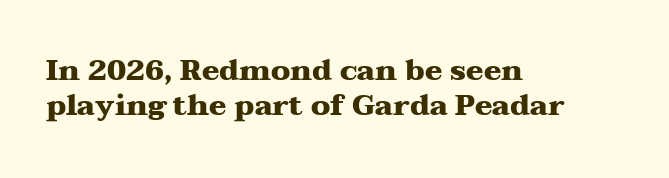
Q: Is the text bold? A: Yes.
Q: Is the text italic (slanted)? A: No, it is upright.
Q: Is the typeface a serif or a sans-serif typeface? A: Serif.
Q: Is the text underlined? A: No.
Q: How is the paragraph aligned? A: Left-aligned.
Q: Is the spacing between letters normal or unusually wide? A: Normal.
Q: Width (condensed, normal, or wide)? A: Wide.
Q: Stroke contrast? A: Medium.
Q: x-height? A: Medium.
Q: Monospaced? A: No.
